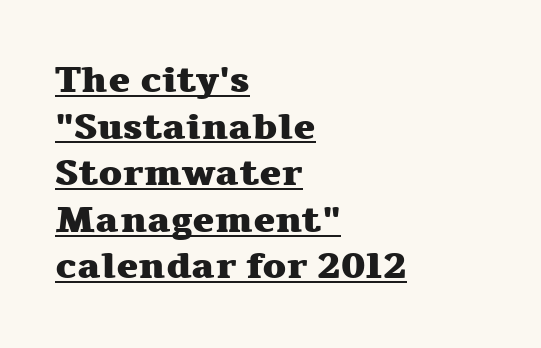
The image shows 37 px heavy, wide serif type, upright; set left-aligned, normal line spacing (1.26x), normal letter spacing, underlined; medium stroke contrast and a medium x-height.
